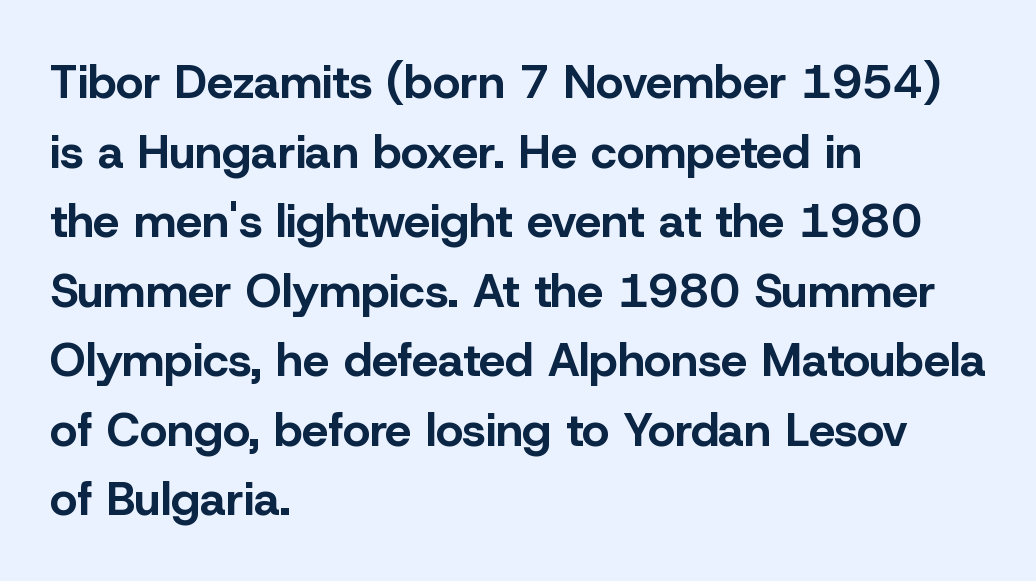
This sample uses a sans-serif face. Unlike italic type, these characters show no tilt at all. There is no visible air inserted between adjacent glyphs. Words float on clear page, feet unadorned. Strokes here are thick enough to call this a true bold.
